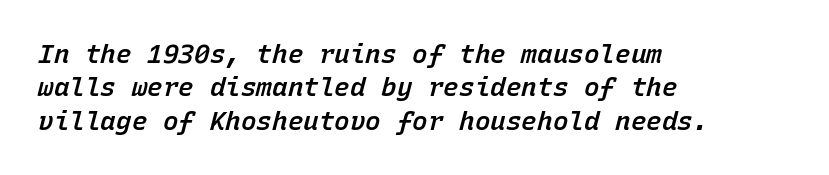
Q: Is the text bold? A: Semi-bold.
Q: Is the text italic (slanted)? A: Yes, it leans right by about 15 degrees.
Q: Is the text underlined? A: No.
Q: How is the paragraph aligned? A: Left-aligned.
Q: Is the spacing between letters normal or unusually wide? A: Normal.
Q: Is the spacing between lines tight, normal or loose? A: Normal.
